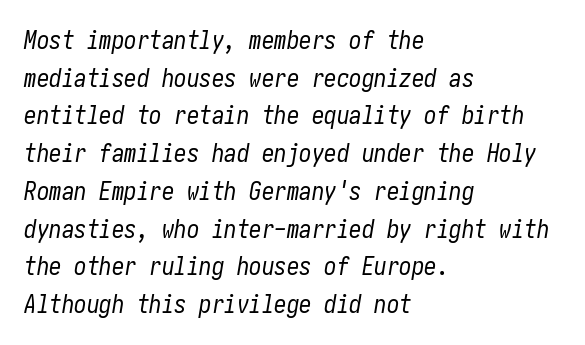
{"italic": "yes", "lean": "right", "slant_degrees": 10, "bold": "no", "underline": "no", "align": "left", "line_spacing": "normal", "line_spacing_ratio": 1.51, "letter_spacing": "normal", "letter_spacing_em": 0.0, "glyph_px": 25}
